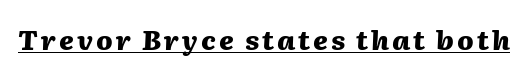
Q: Is the text bold? A: Yes.
Q: Is the text italic (slanted)? A: Yes, it leans right by about 2 degrees.
Q: Is the text underlined? A: Yes.
